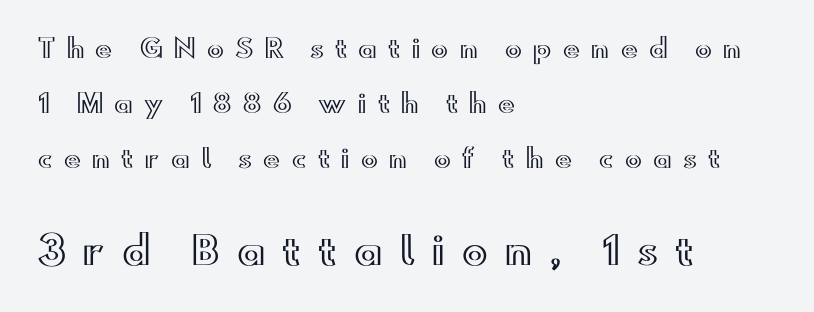
{"italic": "no", "width": "wide", "x_height": "small", "monospaced": "no", "underline": "no", "align": "left", "line_spacing": "loose", "line_spacing_ratio": 2.21, "letter_spacing": "wide", "letter_spacing_em": 0.46, "larger_block": "second", "size_ratio": 1.52, "glyph_px": 38}
